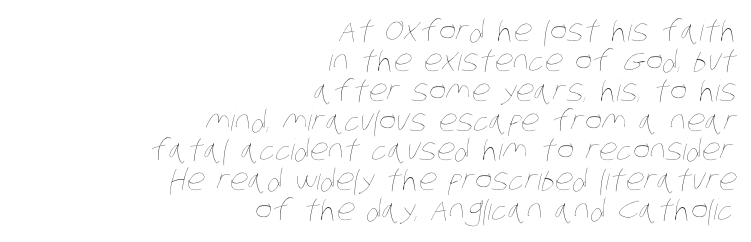
Q: Is the text bold? A: No.
Q: Is the text underlined? A: No.
Q: How is the paragraph aligned? A: Right-aligned.
Q: Is the spacing between letters normal or unusually wide? A: Normal.
Q: Is the spacing between lines tight, normal or loose? A: Tight.
Q: Width (condensed, normal, or wide)? A: Condensed.
Q: Stroke contrast? A: Low.
Q: x-height? A: Large.
Q: Monospaced? A: No.
